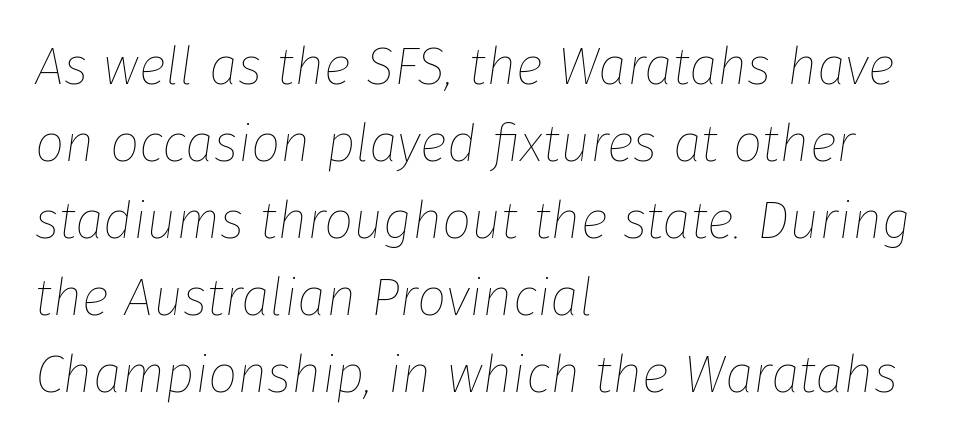
The image shows 52 px thin type, italic (leaning right); set left-aligned, normal line spacing (1.48x), normal letter spacing, not underlined; low stroke contrast and a medium x-height.
